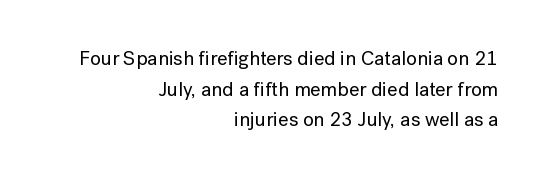
Q: Is the text italic (slanted)? A: No, it is upright.
Q: Is the text underlined? A: No.
Q: How is the paragraph aligned? A: Right-aligned.
Q: Is the spacing between letters normal or unusually wide? A: Normal.
Q: Is the spacing between lines tight, normal or loose? A: Normal.
